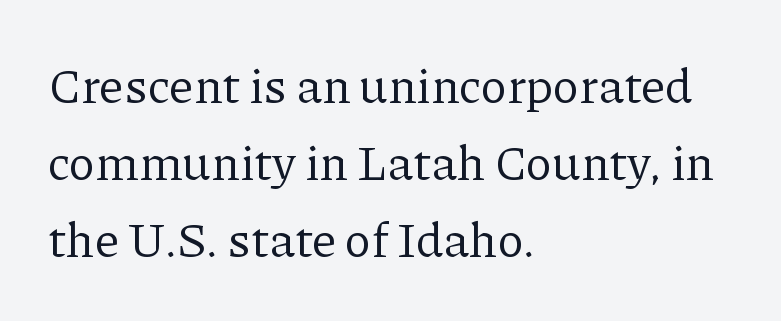
The image shows 49 px regular-weight serif type, upright; set left-aligned, normal line spacing (1.57x), normal letter spacing, not underlined; low stroke contrast and a medium x-height.
